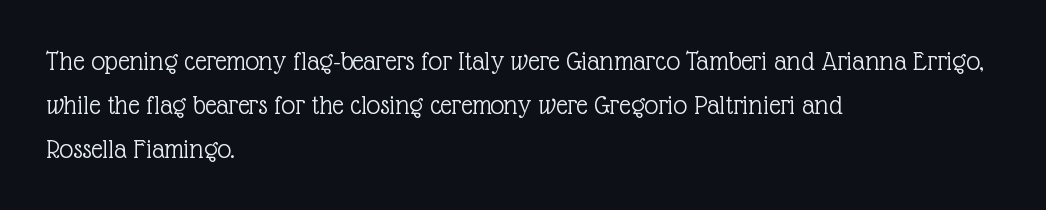
{"serif": "yes", "italic": "no", "bold": "no", "weight": "light", "width": "normal", "x_height": "medium", "monospaced": "no", "underline": "no", "align": "left", "line_spacing": "normal", "line_spacing_ratio": 1.57, "letter_spacing": "normal", "letter_spacing_em": 0.0, "glyph_px": 28}
